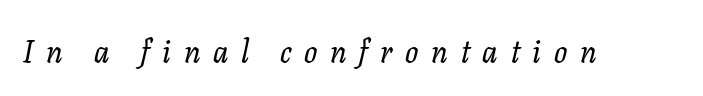
Beneath every word, the page is bare. The glyphs in this specimen are seriffed. The tracking reads as deliberately expanded to a designer's eye. The rendering uses natural spacing where letterforms have individual widths.
